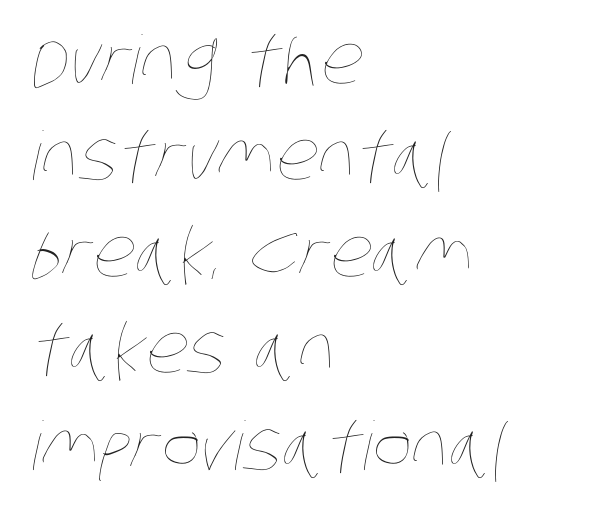
The image shows 67 px thin, condensed type; set left-aligned, normal line spacing (1.44x), normal letter spacing, not underlined; low stroke contrast and a large x-height.
